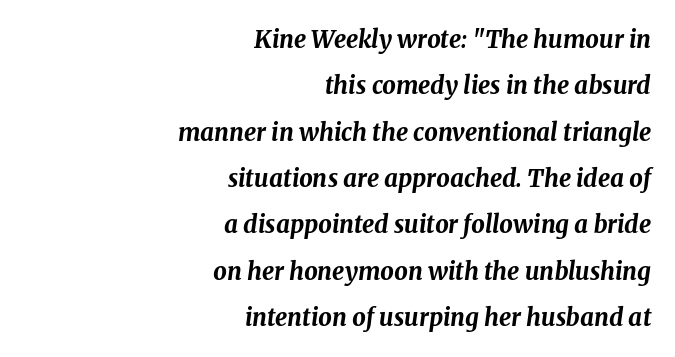
{"italic": "yes", "lean": "right", "slant_degrees": 8, "bold": "yes", "underline": "no", "align": "right", "line_spacing": "loose", "line_spacing_ratio": 1.93, "letter_spacing": "normal", "letter_spacing_em": 0.0, "glyph_px": 24}
